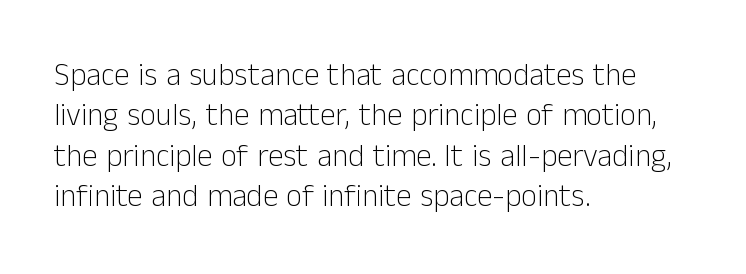
Q: Is the text bold? A: No.
Q: Is the text italic (slanted)? A: No, it is upright.
Q: Is the typeface a serif or a sans-serif typeface? A: Sans-serif.
Q: Is the text underlined? A: No.
Q: How is the paragraph aligned? A: Left-aligned.
Q: Is the spacing between letters normal or unusually wide? A: Normal.
Q: Is the spacing between lines tight, normal or loose? A: Normal.
Q: Width (condensed, normal, or wide)? A: Normal.
Q: Stroke contrast? A: Low.
Q: x-height? A: Medium.
Q: Monospaced? A: No.
